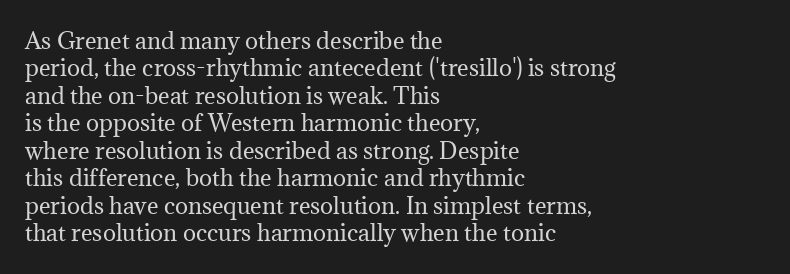
Counters stay open thanks to moderate or lighter strokes. All the whitespace from short lines collects on the right. Normally led — the rows are evenly, conventionally spaced. The glyphs are unaccompanied by any horizontal stroke below them.
